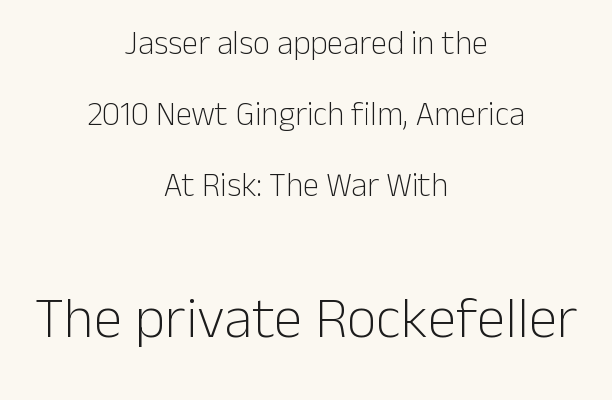
Short note: letters normally spaced. Counters stay open thanks to moderate or lighter strokes. Size hierarchy here favors the trailing block over the leading one. A centered setting, common on invitations and titles, is used for this passage. The axis of the letterforms is exactly vertical.
